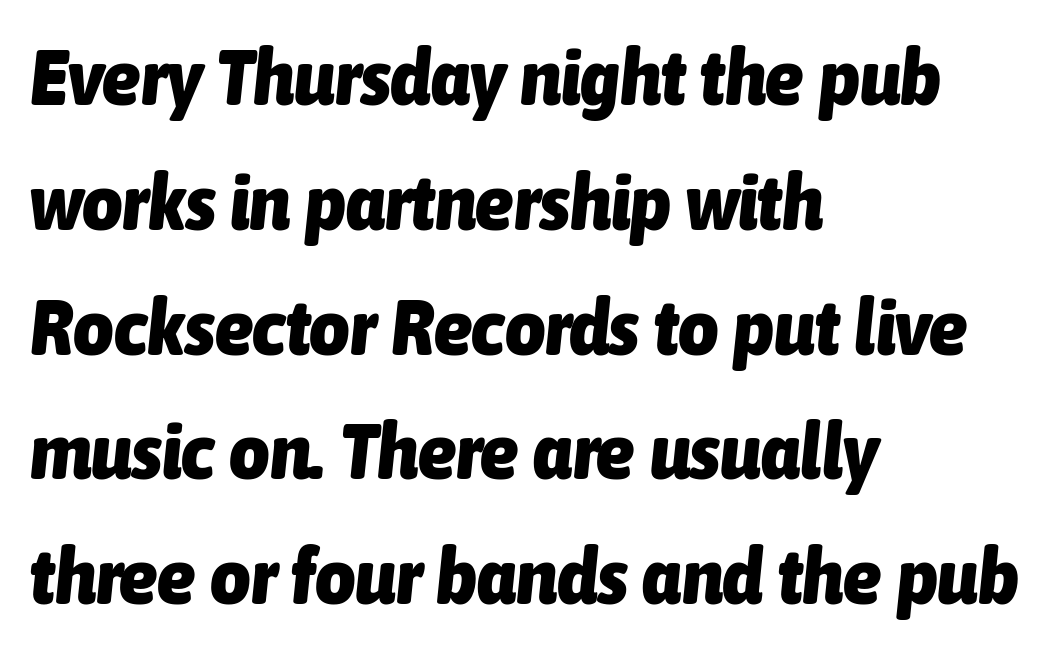
{"italic": "yes", "lean": "right", "slant_degrees": 6, "bold": "yes", "weight": "heavy", "width": "condensed", "stroke_contrast": "low", "x_height": "medium", "monospaced": "no", "underline": "no", "align": "left", "line_spacing": "normal", "line_spacing_ratio": 1.6, "letter_spacing": "normal", "letter_spacing_em": 0.0, "glyph_px": 78}
